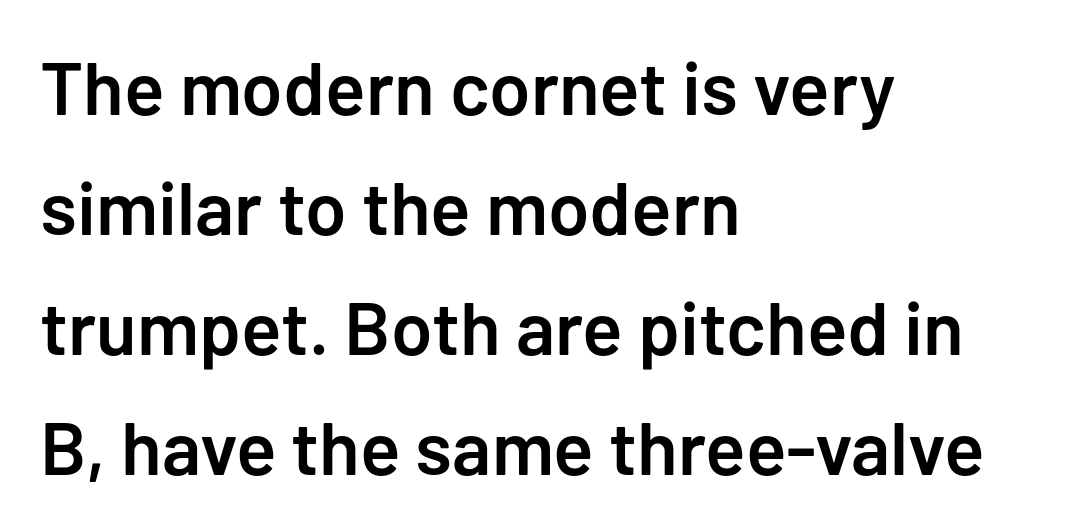
The image shows 75 px semibold sans-serif type, upright; set left-aligned, normal line spacing (1.6x), normal letter spacing, not underlined; low stroke contrast and a medium x-height.
